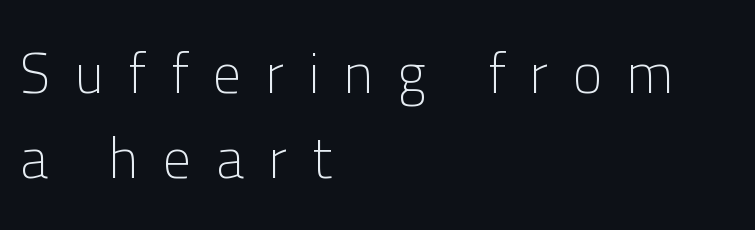
The image shows 56 px light sans-serif type, upright; set left-aligned, normal line spacing (1.51x), unusually wide letter spacing (+0.44 em), not underlined; low stroke contrast and a medium x-height.
